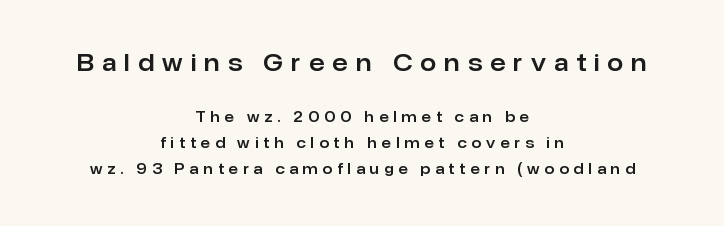
These two chunks differ in scale, with the top chunk taking the larger measure. Quick note: not italic, upright. Just letters on the line, the space beneath them empty. The rendering inserts visible extra space after every character. Compared with a flush-left layout, this one balances lines on the center instead.
